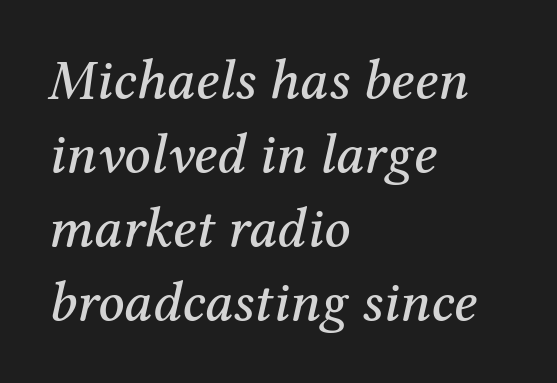
The image shows 57 px serif type, italic (leaning right); set left-aligned, normal line spacing (1.3x), normal letter spacing, not underlined; medium stroke contrast and a medium x-height.
